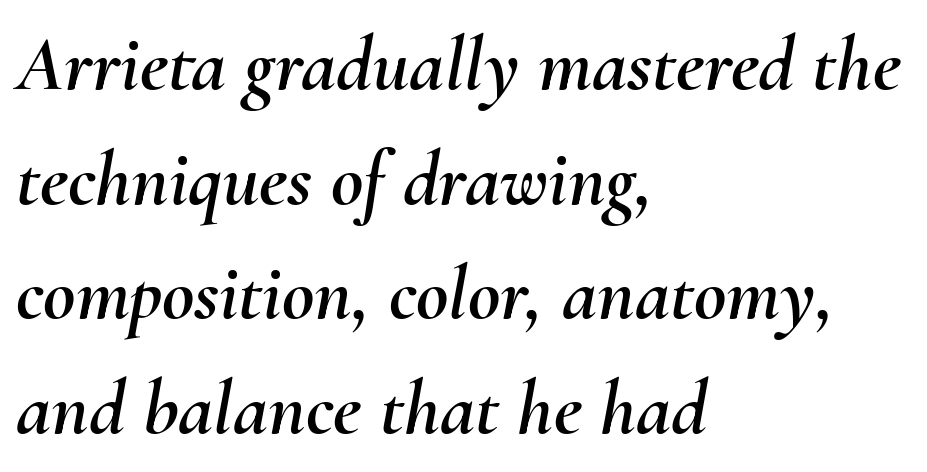
The image shows 79 px text type, italic (leaning right); set left-aligned, normal line spacing (1.45x), normal letter spacing, not underlined; medium stroke contrast and a small x-height.
